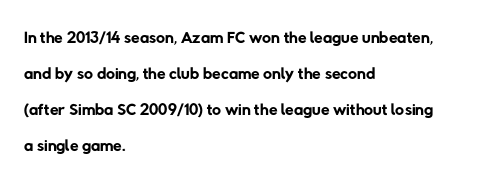
{"bold": "no", "underline": "no", "align": "left", "line_spacing": "normal", "line_spacing_ratio": 1.44, "letter_spacing": "normal", "letter_spacing_em": 0.0, "glyph_px": 25}
